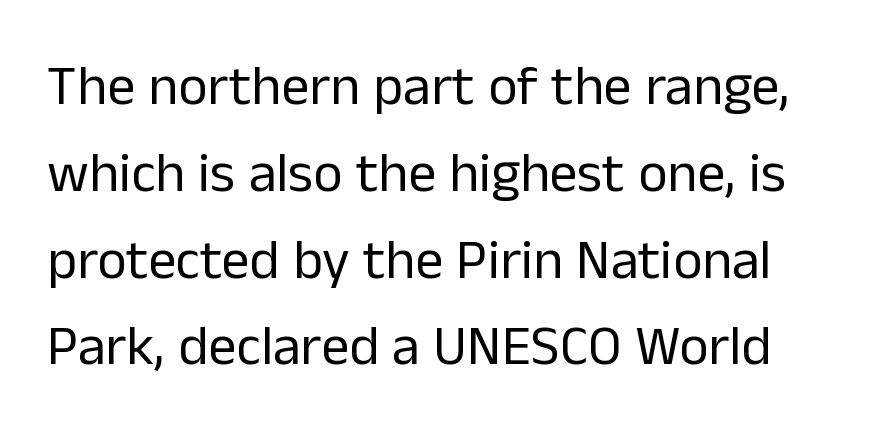
{"serif": "no", "italic": "no", "bold": "no", "weight": "regular", "width": "normal", "stroke_contrast": "low", "x_height": "medium", "monospaced": "no", "underline": "no", "line_spacing": "normal", "line_spacing_ratio": 1.55, "letter_spacing": "normal", "letter_spacing_em": 0.0, "glyph_px": 56}
